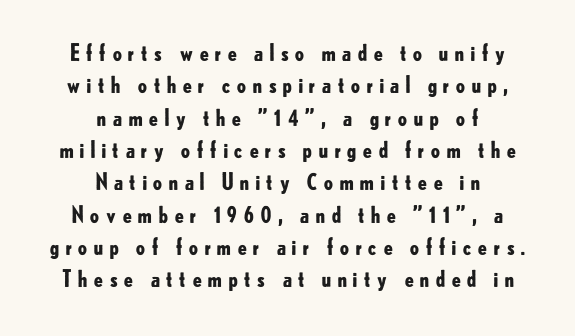
{"italic": "no", "bold": "yes", "underline": "no", "align": "center", "line_spacing": "normal", "line_spacing_ratio": 1.47, "letter_spacing": "wide", "letter_spacing_em": 0.23, "glyph_px": 22}
